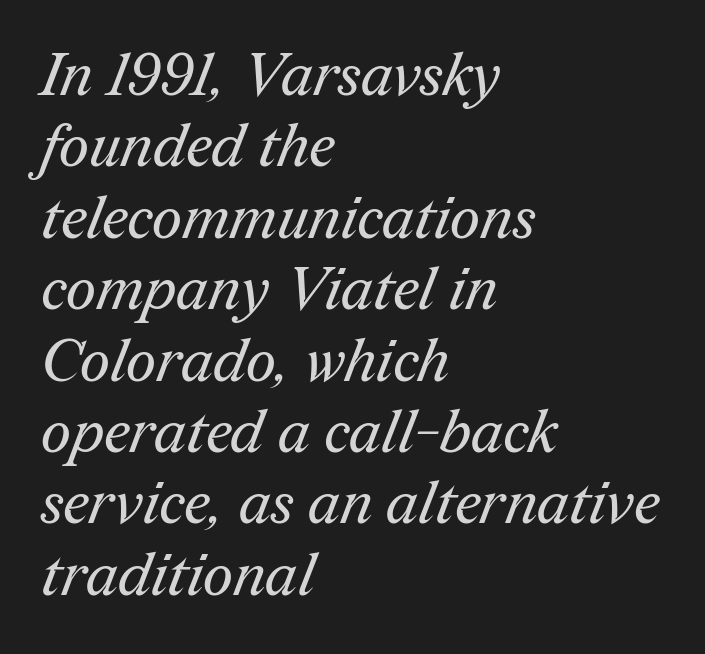
The image shows 59 px regular-weight serif type; set left-aligned, line spacing 1.21x, normal letter spacing, not underlined; medium stroke contrast and a medium x-height.
